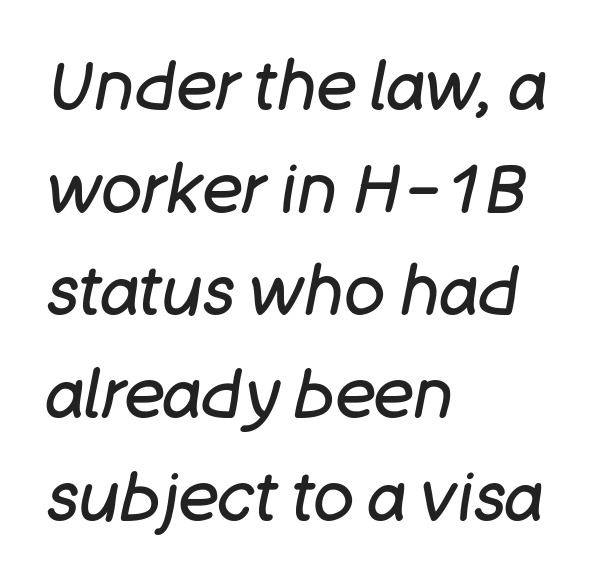
Q: Is the text bold? A: No.
Q: Is the text italic (slanted)? A: Yes, it leans right by about 11 degrees.
Q: Is the text underlined? A: No.
Q: How is the paragraph aligned? A: Left-aligned.
Q: Is the spacing between letters normal or unusually wide? A: Normal.
Q: Is the spacing between lines tight, normal or loose? A: Normal.
Q: Width (condensed, normal, or wide)? A: Normal.
Q: Stroke contrast? A: Low.
Q: x-height? A: Large.
Q: Monospaced? A: No.
